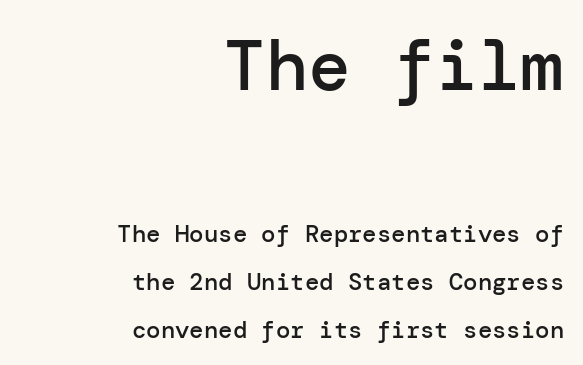
Q: Is the text bold? A: Semi-bold.
Q: Is the text italic (slanted)? A: No, it is upright.
Q: Is the typeface a serif or a sans-serif typeface? A: Sans-serif.
Q: Is the text underlined? A: No.
Q: How is the paragraph aligned? A: Right-aligned.
Q: Is the spacing between letters normal or unusually wide? A: Normal.
Q: Is the spacing between lines tight, normal or loose? A: Loose.
Q: Which block of text is set in a larger size, the first (top) or the second (bottom)? A: The first (top) one.
Q: Width (condensed, normal, or wide)? A: Normal.
Q: Stroke contrast? A: Low.
Q: x-height? A: Medium.
